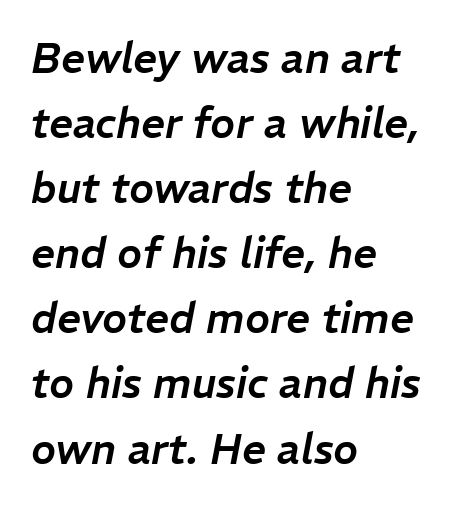
Q: Is the text italic (slanted)? A: Yes, it leans right by about 11 degrees.
Q: Is the text underlined? A: No.
Q: How is the paragraph aligned? A: Left-aligned.
Q: Is the spacing between letters normal or unusually wide? A: Normal.
Q: Is the spacing between lines tight, normal or loose? A: Normal.
Q: Width (condensed, normal, or wide)? A: Normal.
Q: Stroke contrast? A: Low.
Q: x-height? A: Medium.
Q: Monospaced? A: No.
